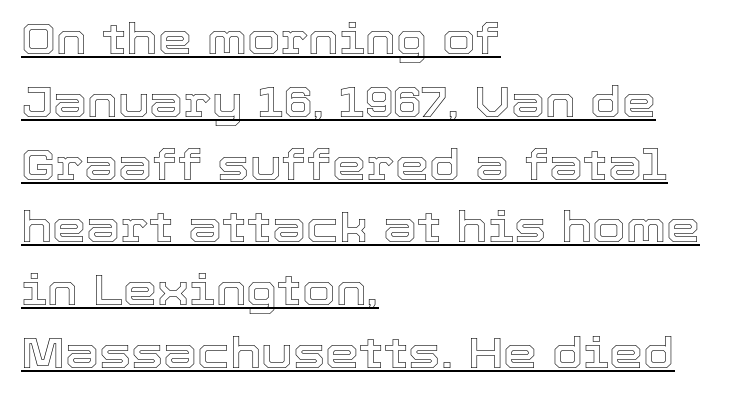
Q: Is the text italic (slanted)? A: No, it is upright.
Q: Is the text underlined? A: Yes.
Q: How is the paragraph aligned? A: Left-aligned.
Q: Is the spacing between letters normal or unusually wide? A: Normal.
Q: Is the spacing between lines tight, normal or loose? A: Normal.
Q: Width (condensed, normal, or wide)? A: Normal.
Q: x-height? A: Medium.
Q: Monospaced? A: No.
